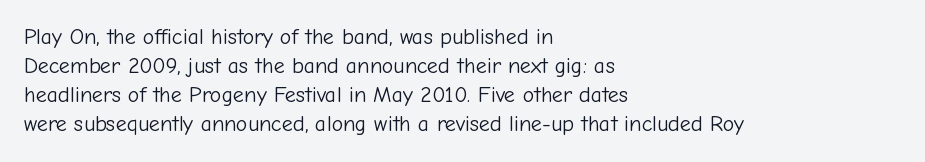
The image shows 22 px text type, upright; set left-aligned, normal line spacing (1.32x), normal letter spacing, not underlined.
